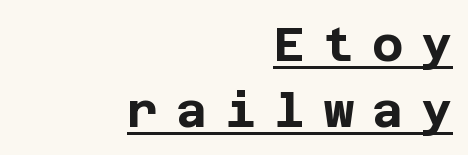
Notice how descenders clear the ascenders below comfortably — that's standard leading. Loose tracking; the words dissolve into strings of separated letters. Like a heading marked for emphasis, these lines bear an underscore. Notice how the passage keeps a crisp vertical edge on the right only. Emphasis by weight is at full strength: bold.
